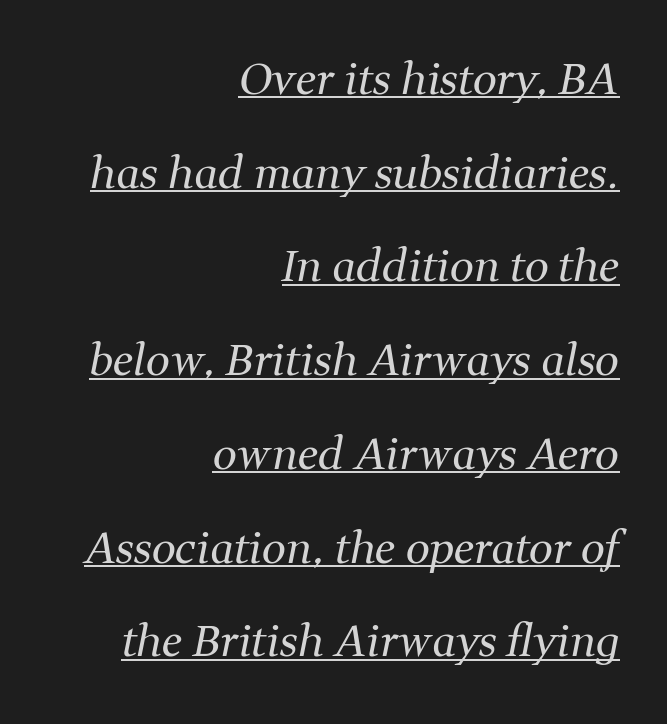
The image shows 43 px regular-weight serif type, italic (leaning right); set right-aligned, loose line spacing (2.18x), normal letter spacing, underlined; medium stroke contrast and a medium x-height.
